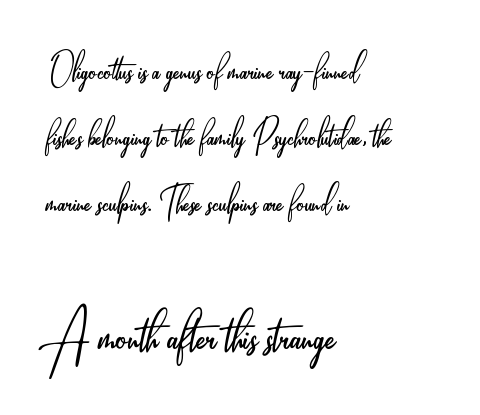
The image shows 69 px light, condensed sans-serif type; set left-aligned, normal line spacing (1.43x), normal letter spacing, not underlined; the second (bottom) block is 1.5x larger; low stroke contrast and a small x-height.
